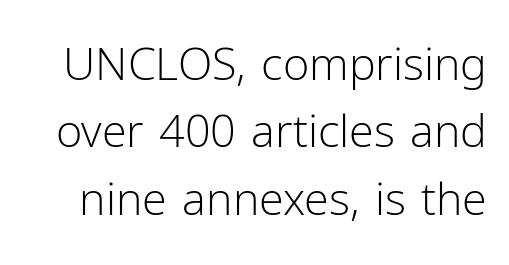
Q: Is the text bold? A: No.
Q: Is the text italic (slanted)? A: No, it is upright.
Q: Is the typeface a serif or a sans-serif typeface? A: Sans-serif.
Q: Is the text underlined? A: No.
Q: Is the spacing between letters normal or unusually wide? A: Normal.
Q: Is the spacing between lines tight, normal or loose? A: Normal.
Q: Width (condensed, normal, or wide)? A: Normal.
Q: Stroke contrast? A: Low.
Q: x-height? A: Medium.
Q: Monospaced? A: No.
